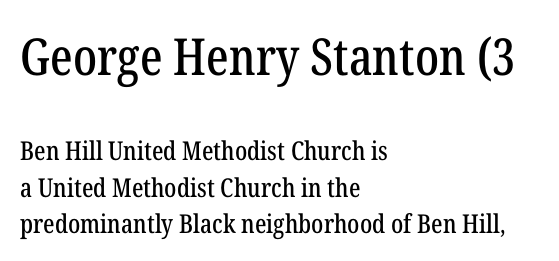
The image shows 51 px condensed serif type, upright; set left-aligned, normal line spacing (1.4x), normal letter spacing, not underlined; the first (top) block is 1.96x larger; low stroke contrast and a medium x-height.
